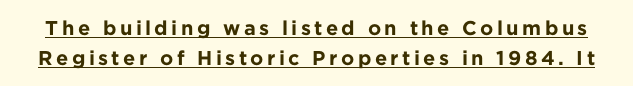
The typesetter has applied underlining to the passage shown. Reading down the column, the eye jumps a familiar distance to each next line. How heavy is the stroke? Heavy — this is a bold. Posture: upright roman.
